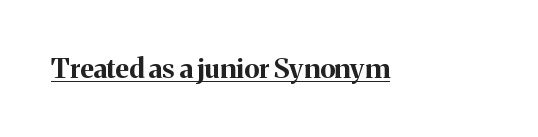
{"italic": "no", "bold": "yes", "underline": "yes", "letter_spacing": "normal", "letter_spacing_em": 0.0, "glyph_px": 27}
